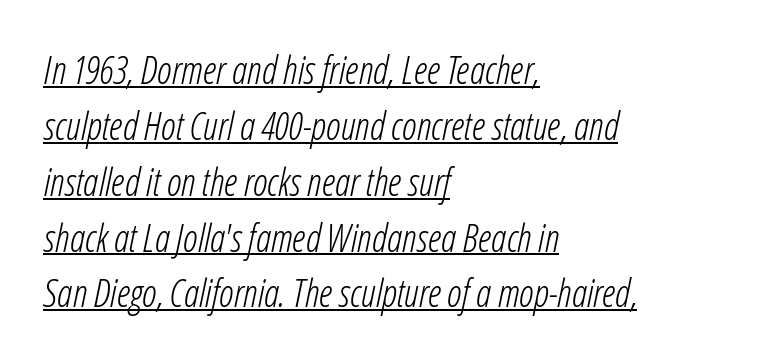
Q: Is the text bold? A: No.
Q: Is the text italic (slanted)? A: Yes, it leans right by about 12 degrees.
Q: Is the text underlined? A: Yes.
Q: How is the paragraph aligned? A: Left-aligned.
Q: Is the spacing between letters normal or unusually wide? A: Normal.
Q: Is the spacing between lines tight, normal or loose? A: Normal.
Q: Width (condensed, normal, or wide)? A: Condensed.
Q: Stroke contrast? A: Low.
Q: x-height? A: Medium.
Q: Monospaced? A: No.
